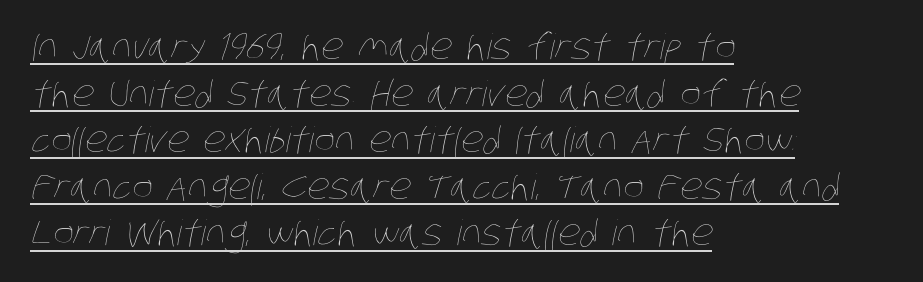
If you drew a ruler down the left edge, every line would touch it. The string is rendered with underlining switched on. If you measured baseline to baseline, you'd find a middling distance. The characters are drawn with everyday or finer stroke widths. Here the glyphs are tracked normally, forming tight word shapes.
